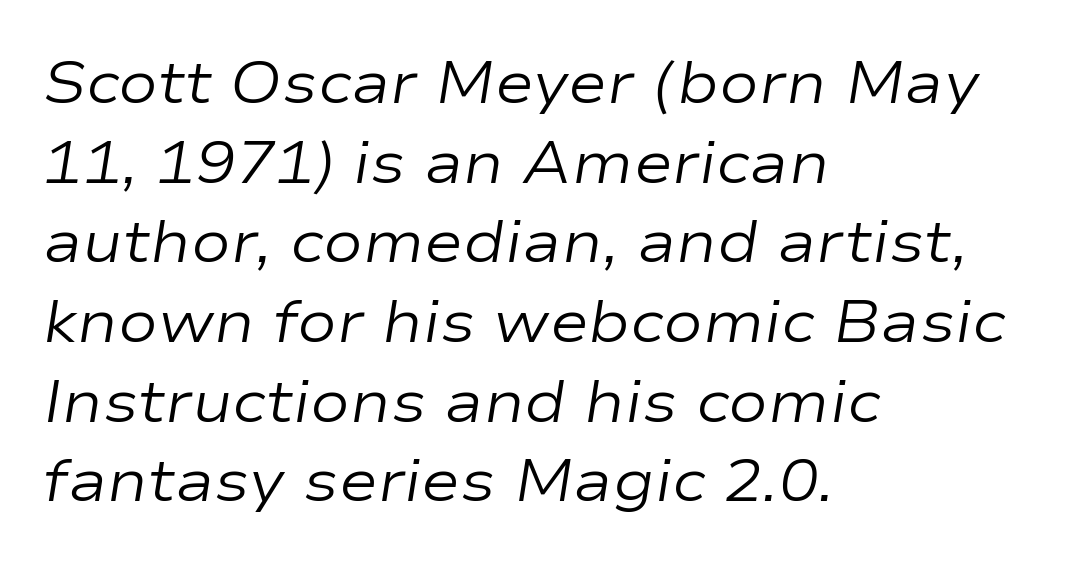
{"italic": "yes", "lean": "right", "slant_degrees": 9, "bold": "no", "weight": "regular", "width": "wide", "stroke_contrast": "low", "x_height": "medium", "monospaced": "no", "underline": "no", "align": "left", "line_spacing": "normal", "line_spacing_ratio": 1.35, "letter_spacing": "normal", "letter_spacing_em": 0.0, "glyph_px": 59}
